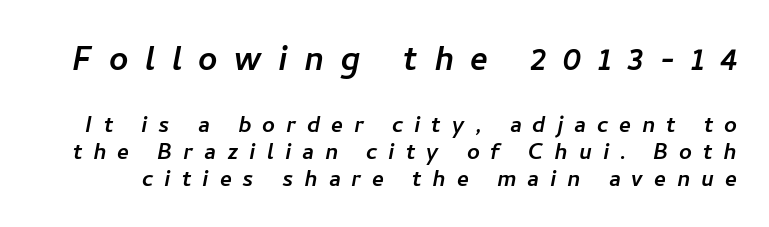
{"serif": "no", "width": "normal", "stroke_contrast": "low", "x_height": "medium", "monospaced": "no", "underline": "no", "line_spacing": "tight", "line_spacing_ratio": 0.96, "letter_spacing": "wide", "letter_spacing_em": 0.39, "larger_block": "first", "size_ratio": 1.5, "glyph_px": 42}
